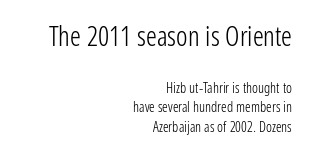
No italicization has been applied; the sample stays upright. Clear beneath every line of the passage. Visually the block forms a straight wall on the right and a jagged coastline on the left. Weight: regular or lighter. The block of text has a typical density, with ordinary space between rows.
